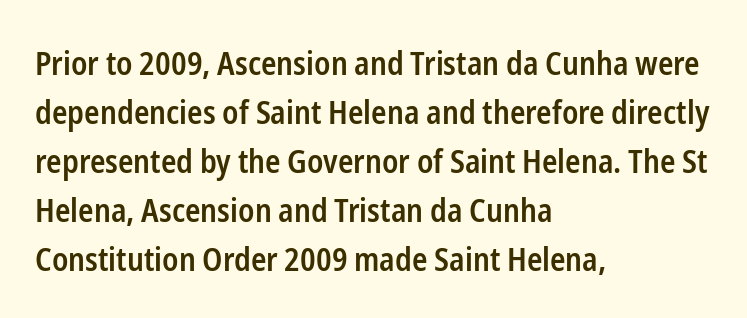
Q: Is the text bold? A: Semi-bold.
Q: Is the text italic (slanted)? A: No, it is upright.
Q: Is the typeface a serif or a sans-serif typeface? A: Sans-serif.
Q: Is the text underlined? A: No.
Q: How is the paragraph aligned? A: Left-aligned.
Q: Is the spacing between letters normal or unusually wide? A: Normal.
Q: Is the spacing between lines tight, normal or loose? A: Normal.
Q: Width (condensed, normal, or wide)? A: Condensed.
Q: Stroke contrast? A: Low.
Q: x-height? A: Medium.
Q: Monospaced? A: No.
